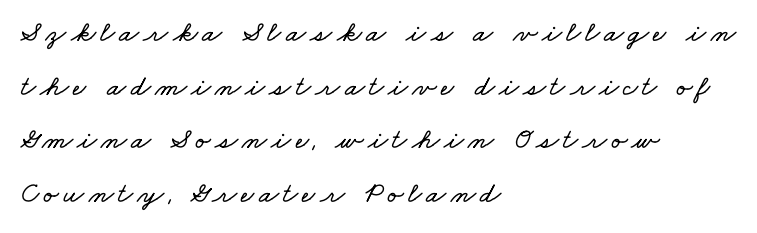
The image shows 29 px wide type; set left-aligned, line spacing 1.85x, not underlined; low stroke contrast and a small x-height.
